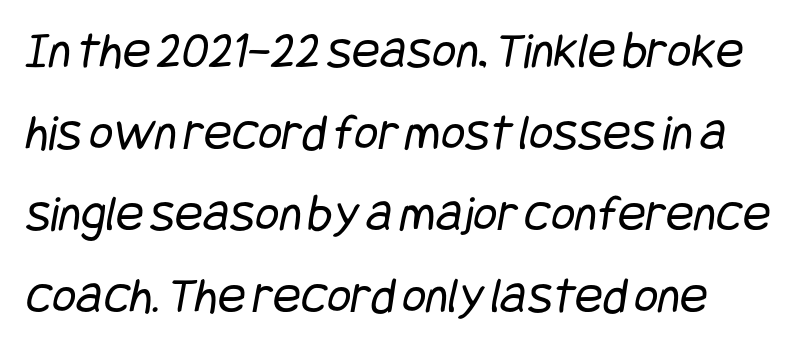
Students, note that the glyphs here touch the page at normal intervals. Has an underline been added? It has not. The glyphs in this specimen are sans serif. What's the leading like? Ordinary, nothing unusual. Stem width sits at or under what a default text font uses.
